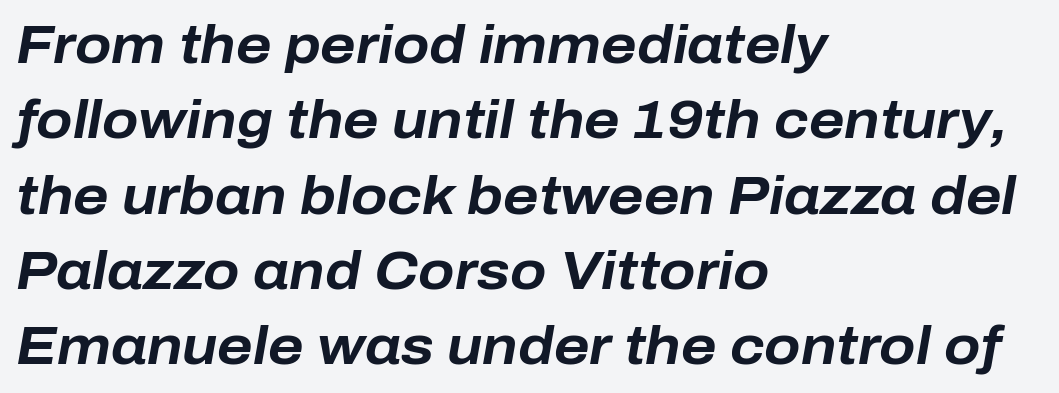
The image shows 53 px bold type, italic (leaning right); set left-aligned, normal line spacing (1.42x), normal letter spacing, not underlined; low stroke contrast and a medium x-height.
